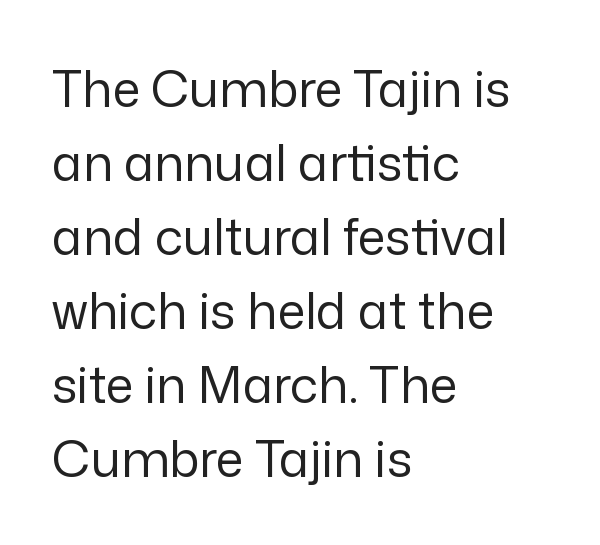
The image shows 50 px regular-weight sans-serif type, upright; set left-aligned, normal line spacing (1.48x), normal letter spacing, not underlined; low stroke contrast and a medium x-height.
